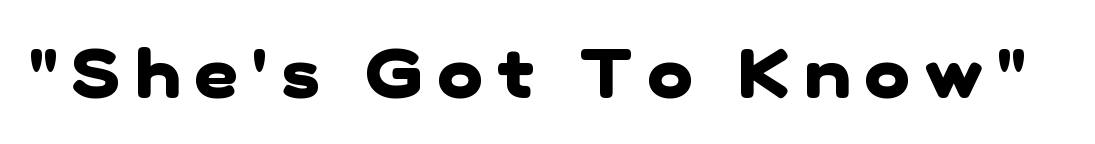
The image shows 68 px heavy sans-serif type; set unusually wide letter spacing (+0.22 em), not underlined; low stroke contrast and a medium x-height.
